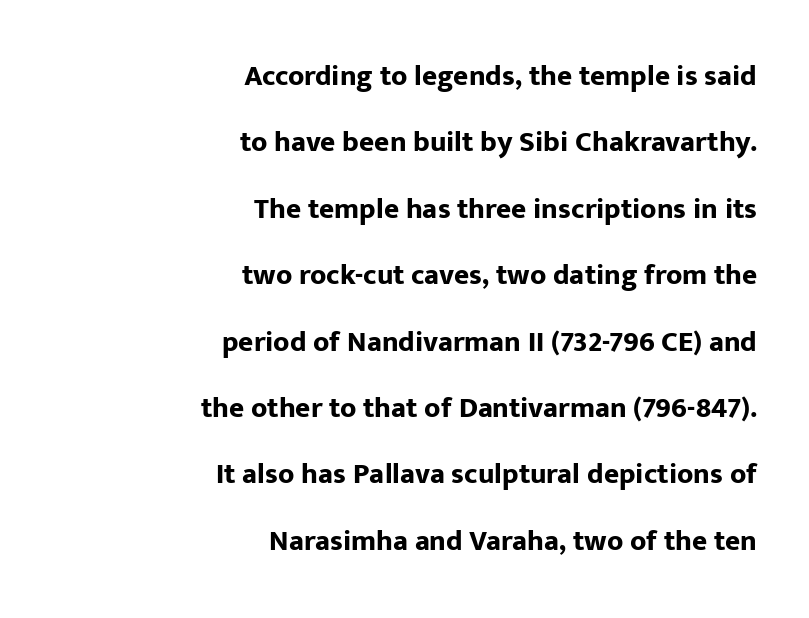
The image shows 29 px bold sans-serif type, upright; set right-aligned, loose line spacing (2.29x), normal letter spacing, not underlined; low stroke contrast and a medium x-height.
